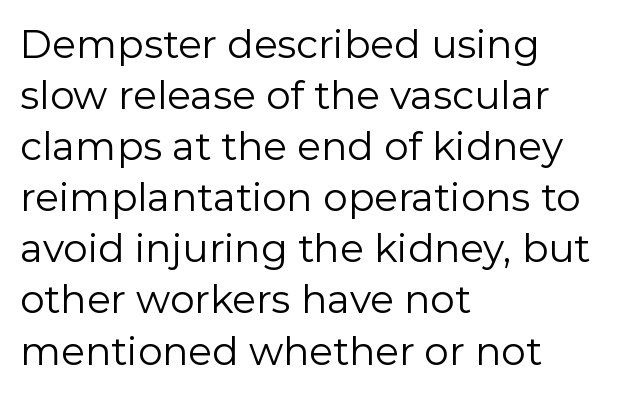
Is this a fixed-width face? No — the glyphs have proportional, varying widths. Letters rest on an invisible, unmarked baseline. The horizontal fit of the characters is conventional and even. Quick note: interline space is typical. Caption: face not bold, strokes unweighted. The rendering anchors every line to the left-hand side.
